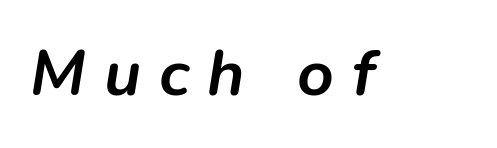
Strong, thick strokes mark this as bold type. Descenders are the only things crossing below the line. Slanted lettering throughout. Spacing between characters has been opened up far beyond the box default. The passage shown is typed in a proportional face where columns would drift.
